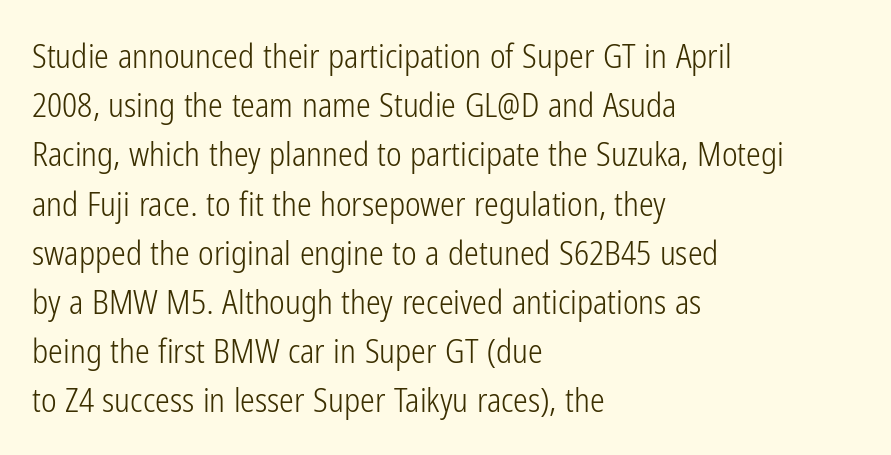
{"serif": "no", "italic": "no", "bold": "no", "weight": "light", "width": "condensed", "stroke_contrast": "low", "x_height": "medium", "monospaced": "no", "underline": "no", "align": "left", "line_spacing": "normal", "line_spacing_ratio": 1.49, "letter_spacing": "normal", "letter_spacing_em": 0.0, "glyph_px": 33}
